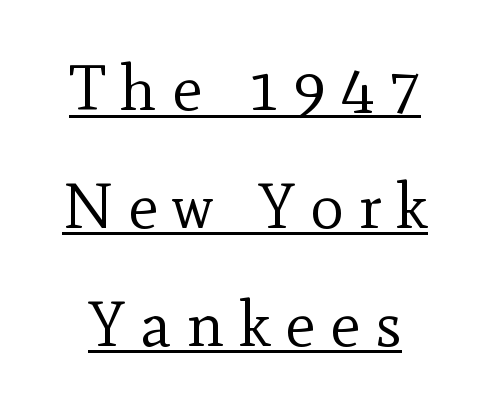
The image shows 64 px regular-weight serif type, upright; set line spacing 1.84x, unusually wide letter spacing (+0.23 em), underlined; a small x-height.
